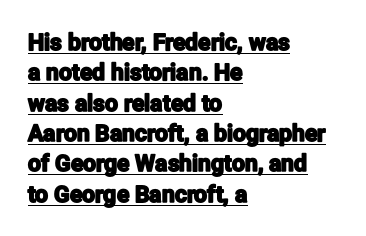
Vertically, the passage feels balanced, rows spaced as you'd expect. Does the lettering tilt? It doesn't — this is upright. The letterforms sit shoulder to shoulder at normal distance. The compositor pushed each line to the left boundary. Has an underline been added? It has.
